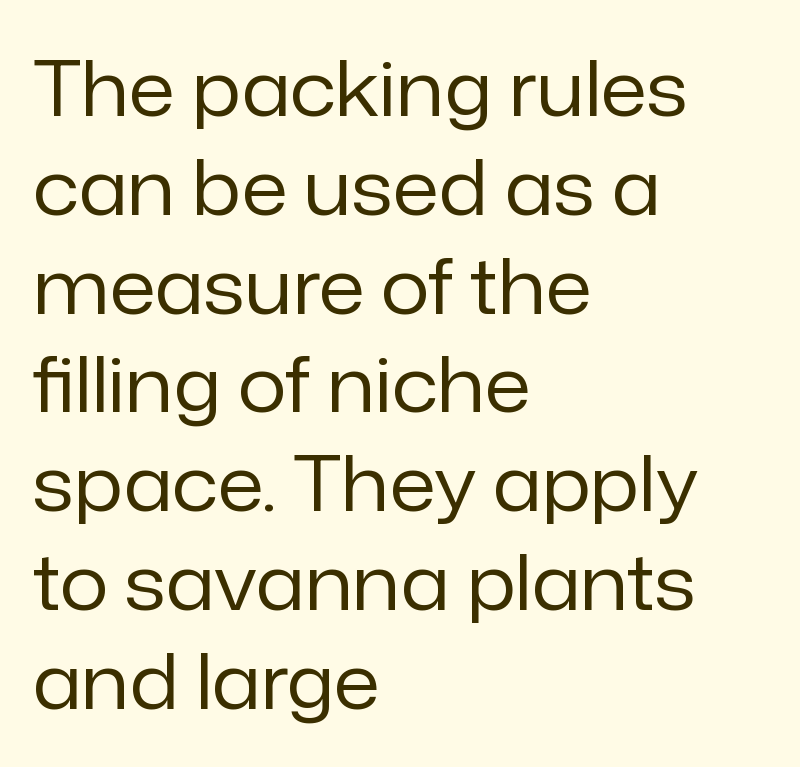
{"serif": "no", "italic": "no", "bold": "no", "weight": "regular", "width": "normal", "stroke_contrast": "low", "x_height": "medium", "monospaced": "no", "underline": "no", "align": "left", "line_spacing": "normal", "line_spacing_ratio": 1.3, "letter_spacing": "normal", "letter_spacing_em": 0.0, "glyph_px": 76}
